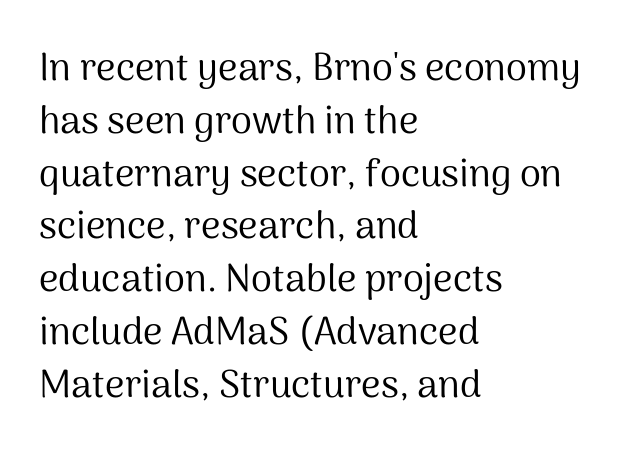
{"serif": "no", "italic": "no", "bold": "no", "weight": "regular", "width": "normal", "stroke_contrast": "medium", "x_height": "medium", "monospaced": "no", "underline": "no", "align": "left", "line_spacing": "normal", "line_spacing_ratio": 1.39, "letter_spacing": "normal", "letter_spacing_em": 0.0, "glyph_px": 38}
